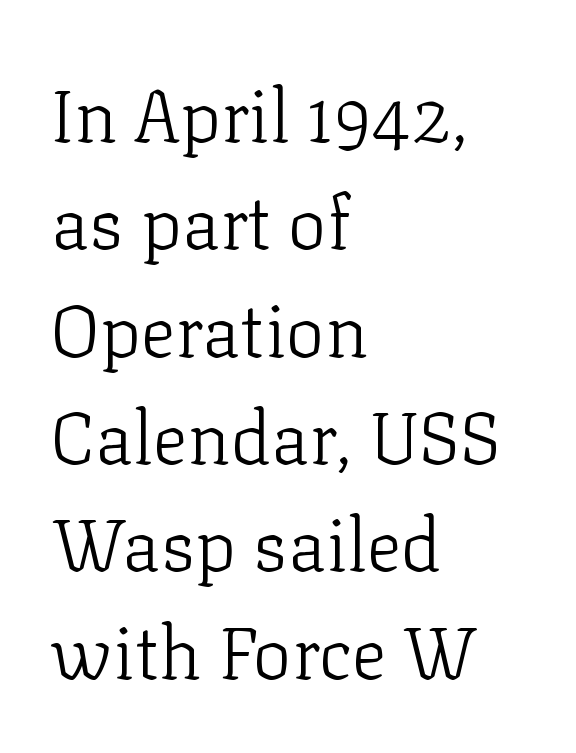
Q: Is the text bold? A: No.
Q: Is the text italic (slanted)? A: No, it is upright.
Q: Is the typeface a serif or a sans-serif typeface? A: Serif.
Q: Is the text underlined? A: No.
Q: How is the paragraph aligned? A: Left-aligned.
Q: Is the spacing between letters normal or unusually wide? A: Normal.
Q: Is the spacing between lines tight, normal or loose? A: Normal.
Q: Width (condensed, normal, or wide)? A: Normal.
Q: Stroke contrast? A: Low.
Q: x-height? A: Medium.
Q: Monospaced? A: No.
